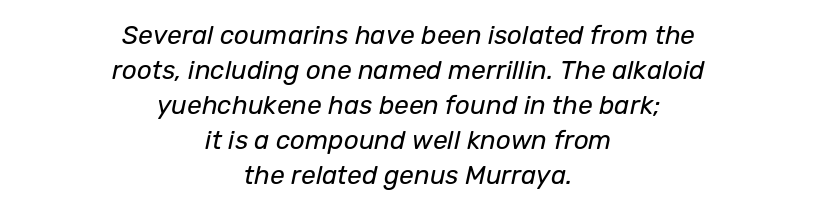
The image shows 26 px text type, italic (leaning right); set centered, normal line spacing (1.35x), normal letter spacing, not underlined.
